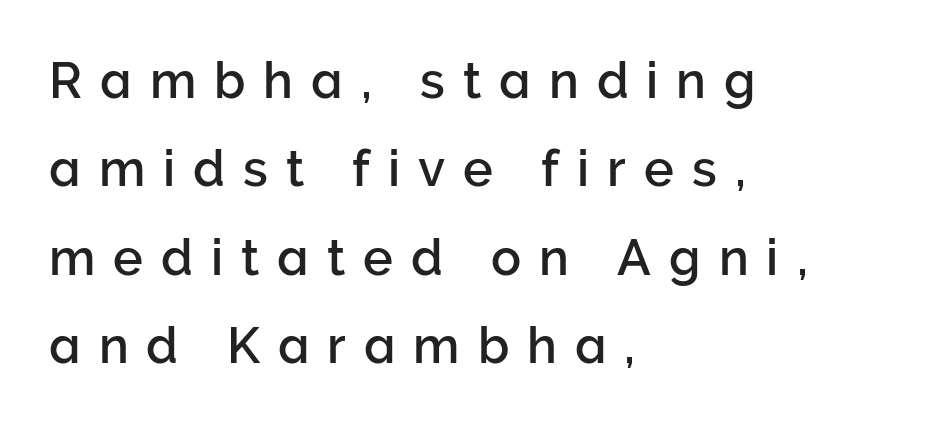
The image shows 50 px sans-serif type, upright; set left-aligned, line spacing 1.77x, unusually wide letter spacing (+0.36 em), not underlined; low stroke contrast and a medium x-height.
